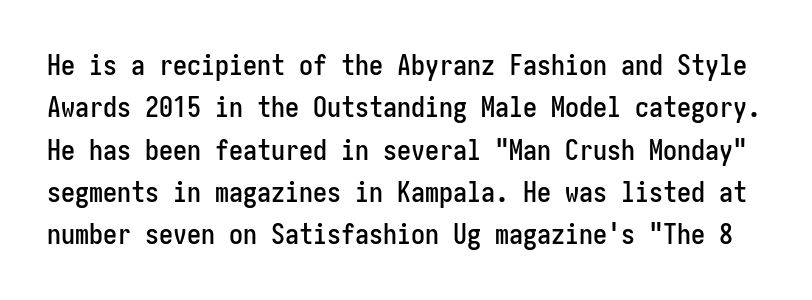
The image shows 28 px condensed sans-serif type, upright; set normal line spacing (1.51x), normal letter spacing, not underlined; low stroke contrast and a medium x-height.
